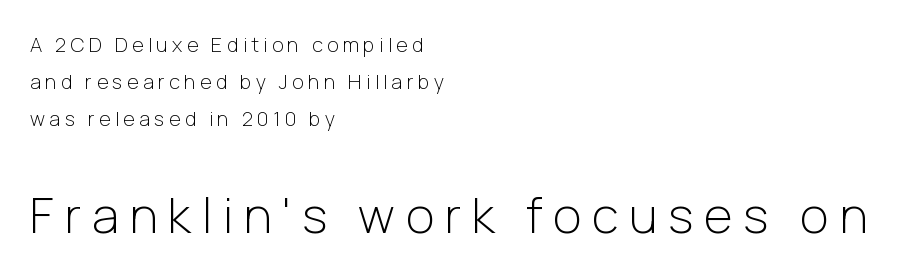
Looks like regular typesetting: each glyph gets only the width it needs. Type style note: lacks serifs. This sample uses expanded letter spacing, leaving extra air between glyphs. The composition opens small and finishes big. Posture: straight, roman, zero tilt. Counters stay open thanks to moderate or lighter strokes.
